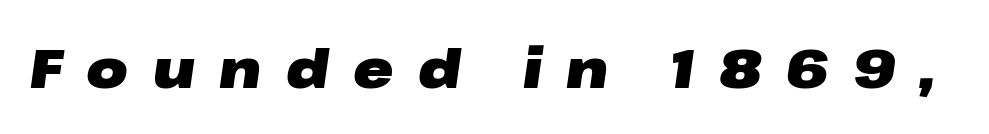
This sample has the flowing, uneven cadence of proportional lettering. This sample uses expanded letter spacing, leaving extra air between glyphs. Strokes here are thick enough to call this a true bold. The zone under the glyphs is completely vacant. These lines were composed using italics.
